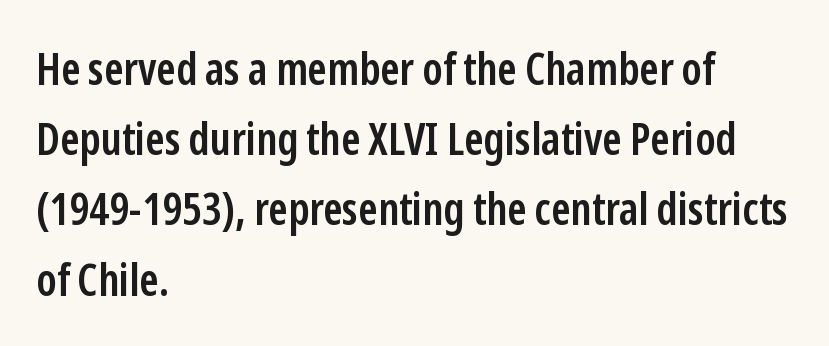
Q: Is the text bold? A: Semi-bold.
Q: Is the text italic (slanted)? A: No, it is upright.
Q: Is the typeface a serif or a sans-serif typeface? A: Sans-serif.
Q: Is the text underlined? A: No.
Q: How is the paragraph aligned? A: Left-aligned.
Q: Is the spacing between letters normal or unusually wide? A: Normal.
Q: Is the spacing between lines tight, normal or loose? A: Normal.
Q: Width (condensed, normal, or wide)? A: Condensed.
Q: Stroke contrast? A: Low.
Q: x-height? A: Medium.
Q: Monospaced? A: No.
